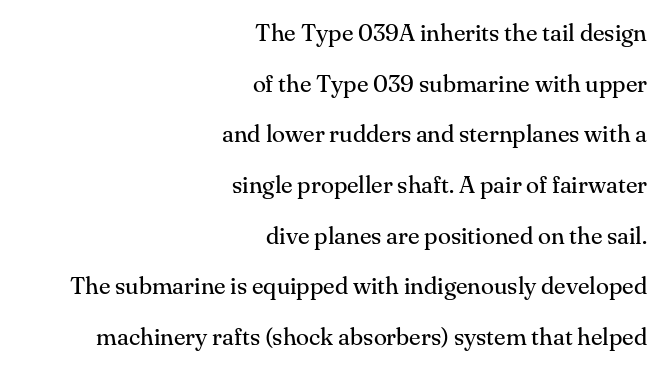
The image shows 24 px text type, upright; set right-aligned, loose line spacing (2.11x), normal letter spacing, not underlined.
